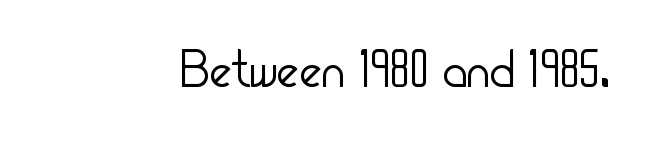
Letters have the restrained weight of plain body copy at most. In terms of letterform style, serifs are entirely absent. The specimen reads as upright at a glance. The rendering uses natural spacing where letterforms have individual widths.
